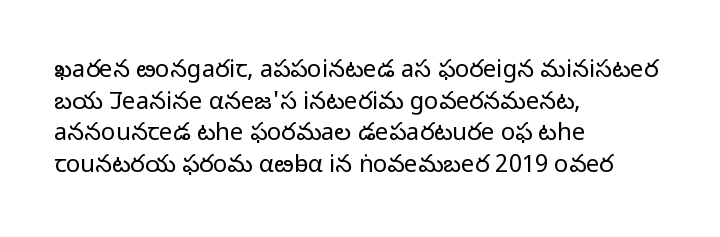
The image shows 24 px text type, upright; set left-aligned, normal line spacing (1.32x), normal letter spacing, not underlined.
